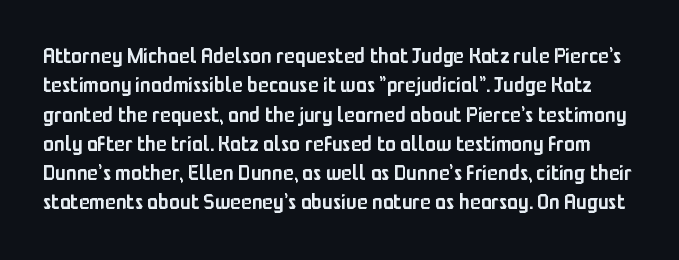
Q: Is the text bold? A: Semi-bold.
Q: Is the text italic (slanted)? A: No, it is upright.
Q: Is the text underlined? A: No.
Q: Is the spacing between letters normal or unusually wide? A: Normal.
Q: Is the spacing between lines tight, normal or loose? A: Normal.
